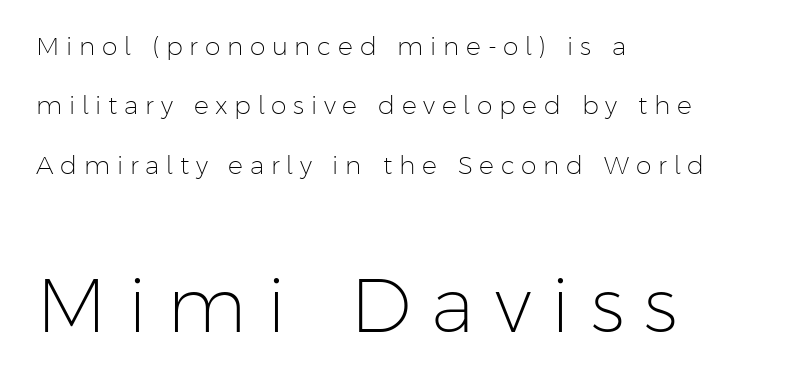
{"serif": "no", "italic": "no", "bold": "no", "weight": "light", "width": "normal", "stroke_contrast": "low", "x_height": "medium", "monospaced": "no", "underline": "no", "align": "left", "line_spacing": "loose", "line_spacing_ratio": 2.38, "letter_spacing": "wide", "letter_spacing_em": 0.27, "larger_block": "second", "size_ratio": 3.04, "glyph_px": 76}
